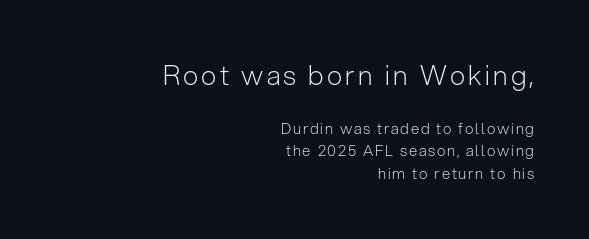
Style check: upright. Underlining? Definitely not there. Is the block centered? No — it sits flush against the right margin. Larger block? The one above; the one below is distinctly smaller. What's the leading like? Ordinary, nothing unusual. Stems and bowls with no extra thickness — not bold.
